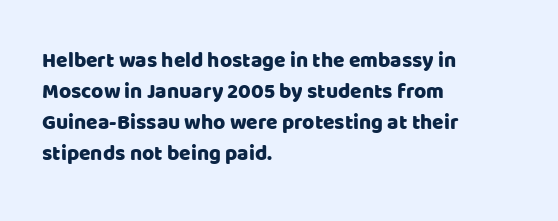
Q: Is the text italic (slanted)? A: No, it is upright.
Q: Is the text underlined? A: No.
Q: How is the paragraph aligned? A: Left-aligned.
Q: Is the spacing between letters normal or unusually wide? A: Normal.
Q: Is the spacing between lines tight, normal or loose? A: Normal.
